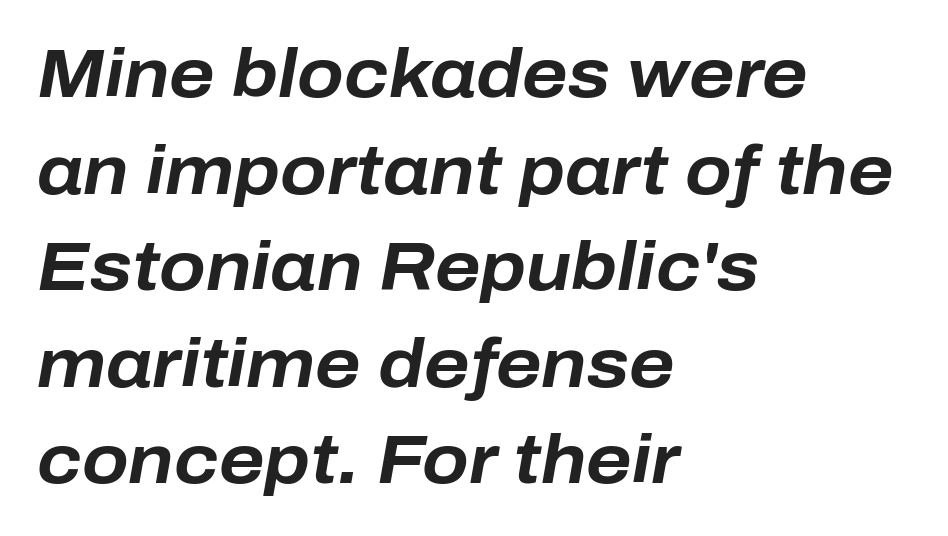
The image shows 68 px bold type, italic (leaning right); set left-aligned, normal line spacing (1.42x), normal letter spacing, not underlined; low stroke contrast and a medium x-height.
